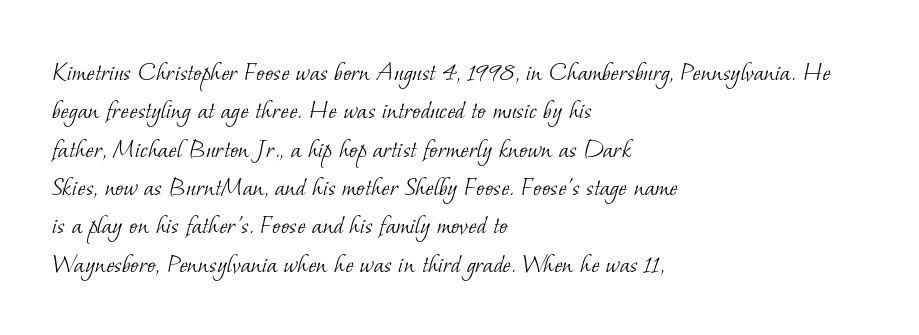
Q: Is the text bold? A: No.
Q: Is the typeface a serif or a sans-serif typeface? A: Serif.
Q: Is the text underlined? A: No.
Q: How is the paragraph aligned? A: Left-aligned.
Q: Is the spacing between letters normal or unusually wide? A: Normal.
Q: Is the spacing between lines tight, normal or loose? A: Normal.
Q: Width (condensed, normal, or wide)? A: Normal.
Q: Stroke contrast? A: Low.
Q: x-height? A: Small.
Q: Monospaced? A: No.
